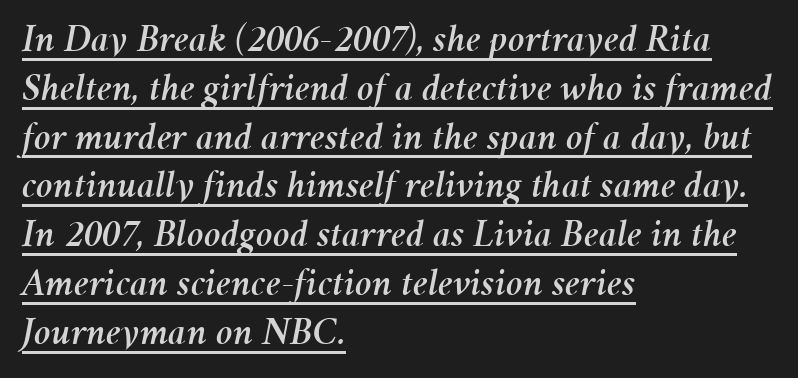
Q: Is the text italic (slanted)? A: Yes, it leans right by about 11 degrees.
Q: Is the text underlined? A: Yes.
Q: How is the paragraph aligned? A: Left-aligned.
Q: Is the spacing between letters normal or unusually wide? A: Normal.
Q: Width (condensed, normal, or wide)? A: Normal.
Q: Stroke contrast? A: Medium.
Q: x-height? A: Medium.
Q: Monospaced? A: No.
